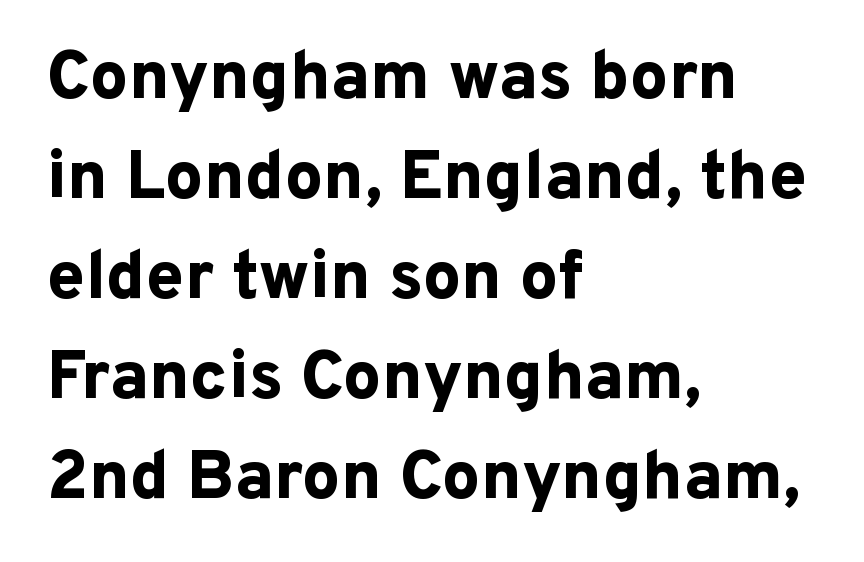
Q: Is the text bold? A: Yes.
Q: Is the text italic (slanted)? A: No, it is upright.
Q: Is the typeface a serif or a sans-serif typeface? A: Sans-serif.
Q: Is the text underlined? A: No.
Q: How is the paragraph aligned? A: Left-aligned.
Q: Is the spacing between letters normal or unusually wide? A: Normal.
Q: Is the spacing between lines tight, normal or loose? A: Normal.
Q: Width (condensed, normal, or wide)? A: Normal.
Q: Stroke contrast? A: Low.
Q: x-height? A: Medium.
Q: Monospaced? A: No.
